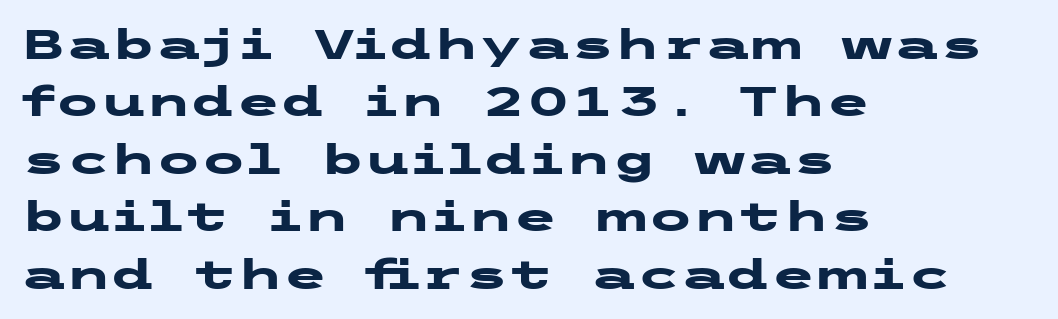
The image shows 41 px heavy, wide sans-serif type, upright; set left-aligned, normal line spacing (1.4x), normal letter spacing, not underlined; low stroke contrast and a medium x-height.
